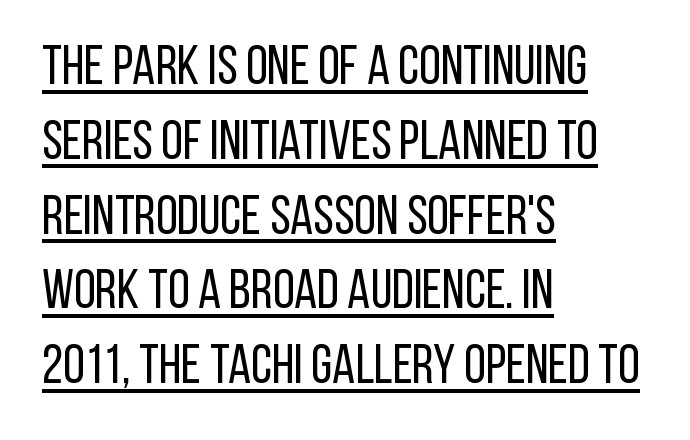
{"serif": "no", "italic": "no", "bold": "no", "weight": "regular", "width": "condensed", "stroke_contrast": "low", "x_height": "large", "monospaced": "no", "underline": "yes", "align": "left", "line_spacing": "normal", "line_spacing_ratio": 1.36, "letter_spacing": "normal", "letter_spacing_em": 0.0, "glyph_px": 55}
